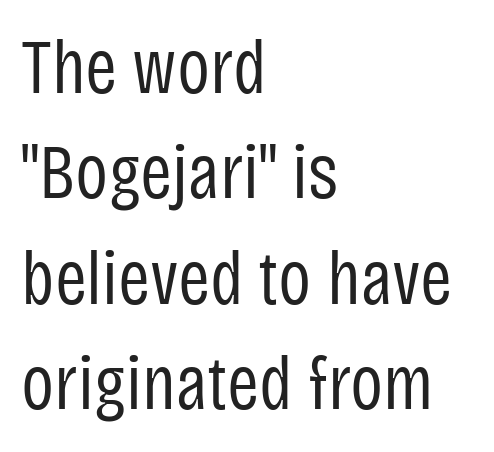
The image shows 77 px regular-weight, condensed sans-serif type, upright; set left-aligned, normal line spacing (1.37x), normal letter spacing, not underlined; low stroke contrast and a large x-height.
